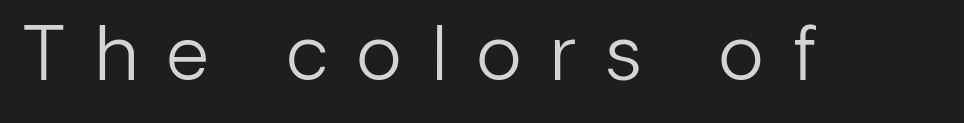
Q: Is the text bold? A: No.
Q: Is the text italic (slanted)? A: No, it is upright.
Q: Is the typeface a serif or a sans-serif typeface? A: Sans-serif.
Q: Is the text underlined? A: No.
Q: Is the spacing between letters normal or unusually wide? A: Unusually wide.
Q: Width (condensed, normal, or wide)? A: Normal.
Q: Stroke contrast? A: Low.
Q: x-height? A: Medium.
Q: Monospaced? A: No.
